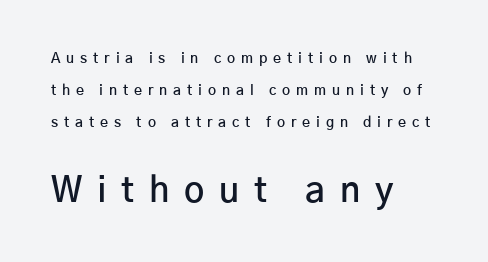
Q: Is the text bold? A: Semi-bold.
Q: Is the text italic (slanted)? A: No, it is upright.
Q: Is the typeface a serif or a sans-serif typeface? A: Sans-serif.
Q: Is the text underlined? A: No.
Q: How is the paragraph aligned? A: Left-aligned.
Q: Is the spacing between letters normal or unusually wide? A: Unusually wide.
Q: Is the spacing between lines tight, normal or loose? A: Loose.
Q: Which block of text is set in a larger size, the first (top) or the second (bottom)? A: The second (bottom) one.
Q: Width (condensed, normal, or wide)? A: Normal.
Q: Stroke contrast? A: Low.
Q: x-height? A: Medium.
Q: Monospaced? A: No.
